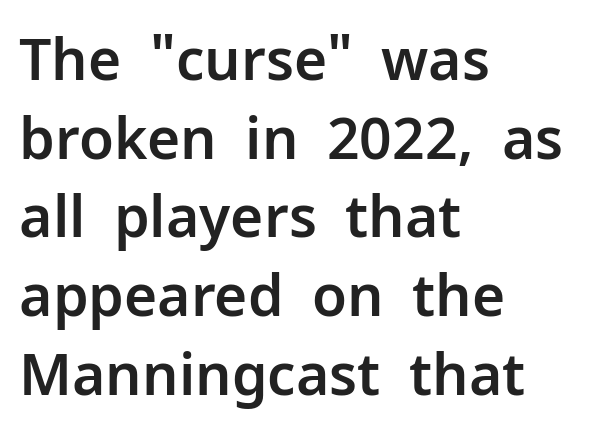
Only glyphs here, with clear space below each row. The line texture is even and compact thanks to regular tracking. A typesetter would call this proportional, since set widths differ per character. The type sits square on the baseline with zero lean.
